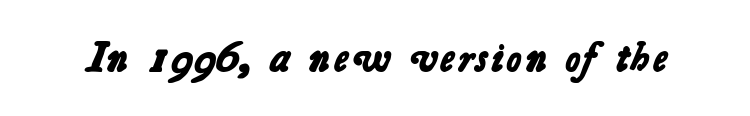
{"serif": "no", "bold": "yes", "weight": "bold", "width": "normal", "stroke_contrast": "low", "x_height": "medium", "monospaced": "no", "underline": "no", "letter_spacing": "normal", "letter_spacing_em": 0.0, "glyph_px": 41}
